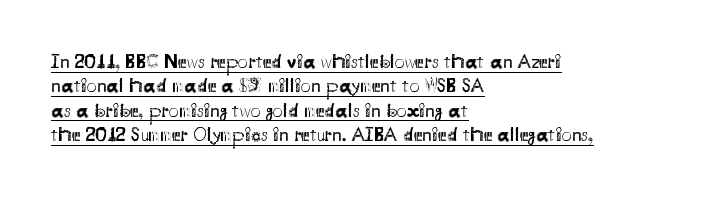
Students, note that the glyphs here touch the page at normal intervals. The setting favours the left margin, as ordinary paragraphs usually do. The characters are drawn with everyday or finer stroke widths. The rendering uses the underline text-decoration. Rendered with straight, roman letterforms.
